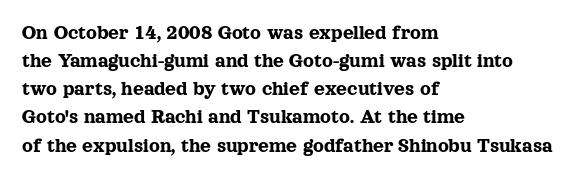
{"italic": "no", "underline": "no", "align": "left", "line_spacing": "normal", "line_spacing_ratio": 1.34, "letter_spacing": "normal", "letter_spacing_em": 0.0, "glyph_px": 21}
